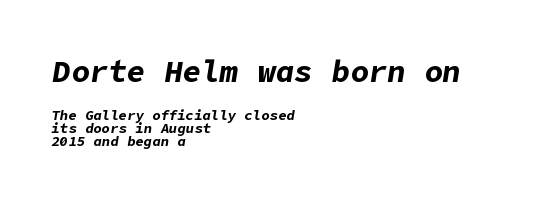
Q: Is the text bold? A: Yes.
Q: Is the text italic (slanted)? A: Yes, it leans right by about 9 degrees.
Q: Is the text underlined? A: No.
Q: How is the paragraph aligned? A: Left-aligned.
Q: Is the spacing between letters normal or unusually wide? A: Normal.
Q: Is the spacing between lines tight, normal or loose? A: Tight.
Q: Which block of text is set in a larger size, the first (top) or the second (bottom)? A: The first (top) one.
Q: Width (condensed, normal, or wide)? A: Normal.
Q: Stroke contrast? A: Low.
Q: x-height? A: Medium.
